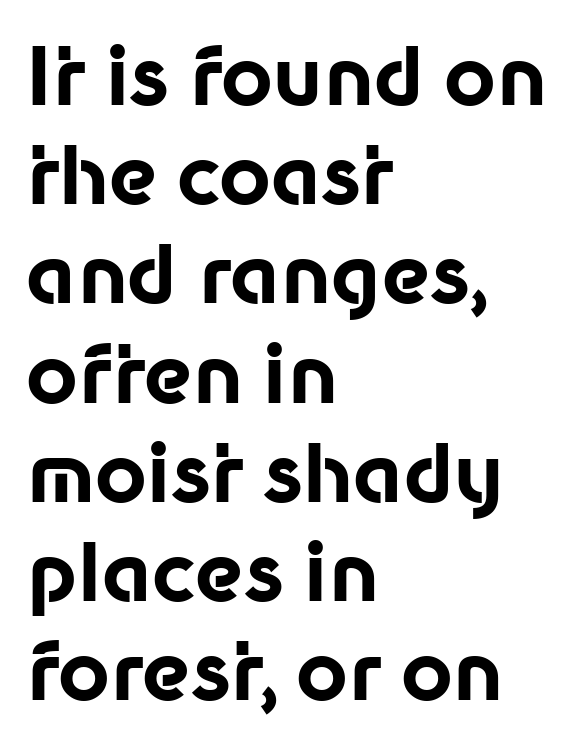
Q: Is the text bold? A: Yes.
Q: Is the text italic (slanted)? A: No, it is upright.
Q: Is the typeface a serif or a sans-serif typeface? A: Sans-serif.
Q: Is the text underlined? A: No.
Q: How is the paragraph aligned? A: Left-aligned.
Q: Is the spacing between letters normal or unusually wide? A: Normal.
Q: Width (condensed, normal, or wide)? A: Normal.
Q: Stroke contrast? A: Low.
Q: x-height? A: Medium.
Q: Monospaced? A: No.
